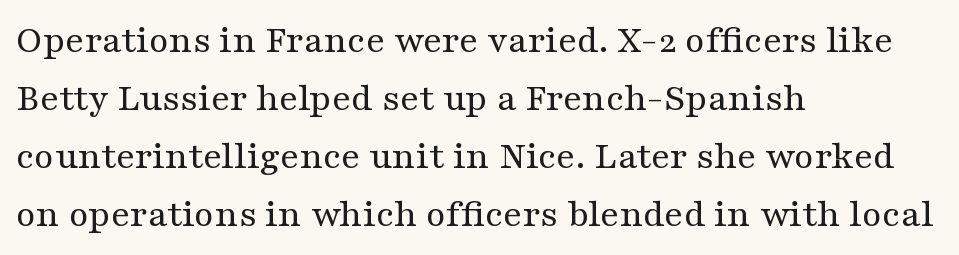
You can tell it's not italic because the verticals are truly vertical. Nobody drew a line under any word here. Inter-character spacing is left at the font's built-in metrics. Compared with typical paragraphs, the rows here are spaced about the same. Unbolded letterforms with no extra heft. The letters carry serifs — small finishing strokes at the ends of their stems.
